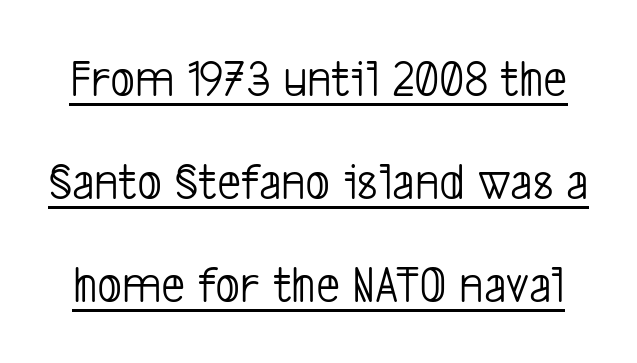
Varying glyph widths throughout — classic text-font behaviour. This sample carries an underscore along the baseline area. The line-height multiplier appears high, well above default. Inter-character spacing is left at the font's built-in metrics. The designer went with a sans here, leaving each stem footless. Stem width sits at or under what a default text font uses.
